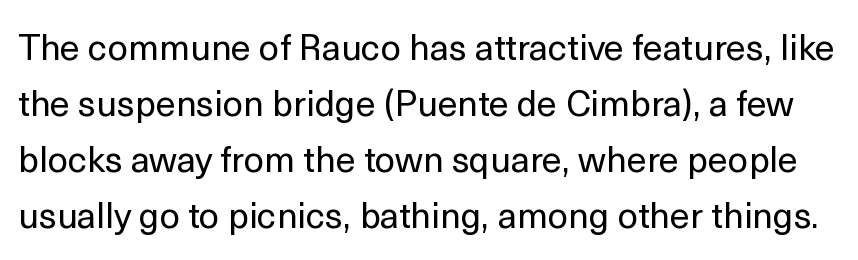
Q: Is the text bold? A: No.
Q: Is the text italic (slanted)? A: No, it is upright.
Q: Is the typeface a serif or a sans-serif typeface? A: Sans-serif.
Q: Is the text underlined? A: No.
Q: Is the spacing between letters normal or unusually wide? A: Normal.
Q: Is the spacing between lines tight, normal or loose? A: Normal.
Q: Width (condensed, normal, or wide)? A: Normal.
Q: x-height? A: Medium.
Q: Monospaced? A: No.
